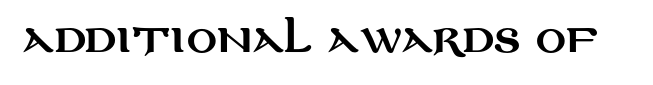
The specimen reads as upright at a glance. Underlining? Definitely not there. Unlike a traditional serif, this face leaves its strokes unadorned. Short note: letters normally spaced.
